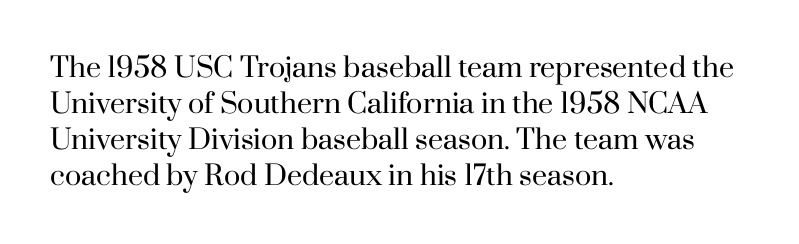
{"italic": "no", "bold": "no", "underline": "no", "align": "left", "line_spacing": "normal", "line_spacing_ratio": 1.33, "letter_spacing": "normal", "letter_spacing_em": 0.0, "glyph_px": 27}
